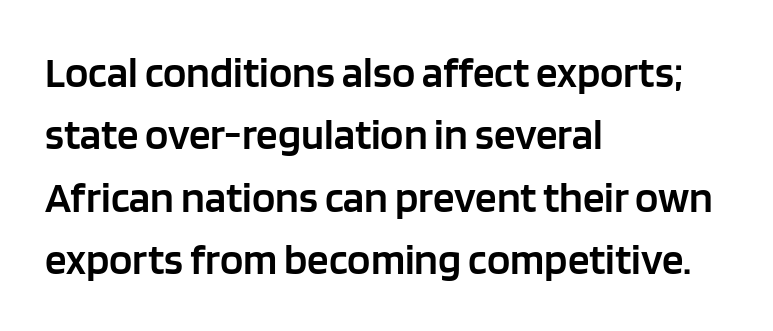
{"serif": "no", "italic": "no", "bold": "semi", "weight": "semibold", "width": "normal", "stroke_contrast": "low", "x_height": "large", "monospaced": "no", "underline": "no", "align": "left", "line_spacing": "normal", "line_spacing_ratio": 1.45, "letter_spacing": "normal", "letter_spacing_em": 0.0, "glyph_px": 43}
